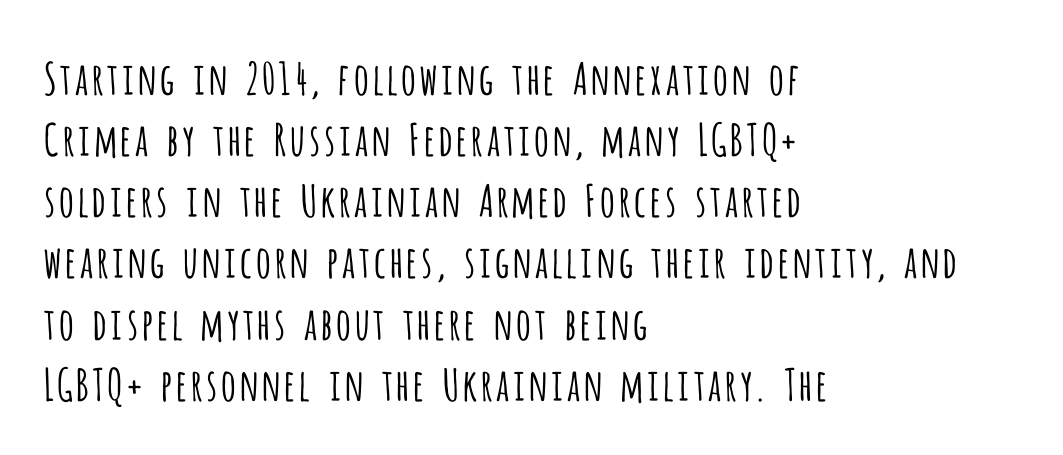
The image shows 44 px light, condensed sans-serif type, upright; set left-aligned, normal line spacing (1.39x), normal letter spacing, not underlined; low stroke contrast and a large x-height.
